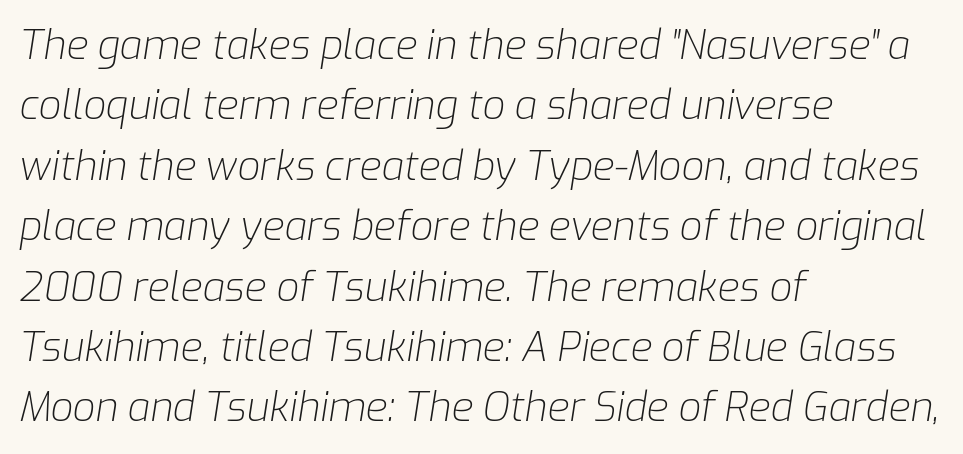
The image shows 40 px light type, italic (leaning right); set left-aligned, normal line spacing (1.51x), normal letter spacing, not underlined; low stroke contrast and a medium x-height.
